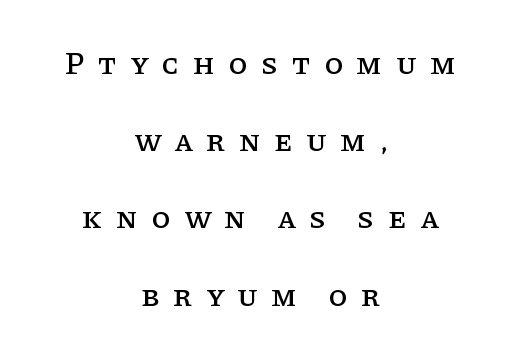
{"serif": "yes", "italic": "no", "width": "normal", "stroke_contrast": "low", "x_height": "large", "monospaced": "no", "underline": "no", "align": "center", "line_spacing": "loose", "line_spacing_ratio": 2.49, "letter_spacing": "wide", "letter_spacing_em": 0.43, "glyph_px": 31}
